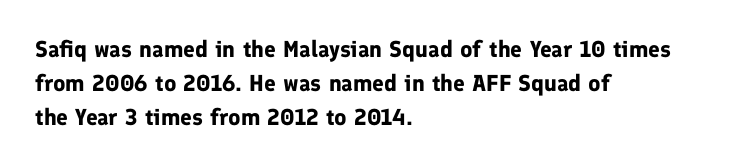
{"italic": "no", "bold": "yes", "underline": "no", "align": "left", "line_spacing": "normal", "line_spacing_ratio": 1.47, "letter_spacing": "normal", "letter_spacing_em": 0.0, "glyph_px": 23}
